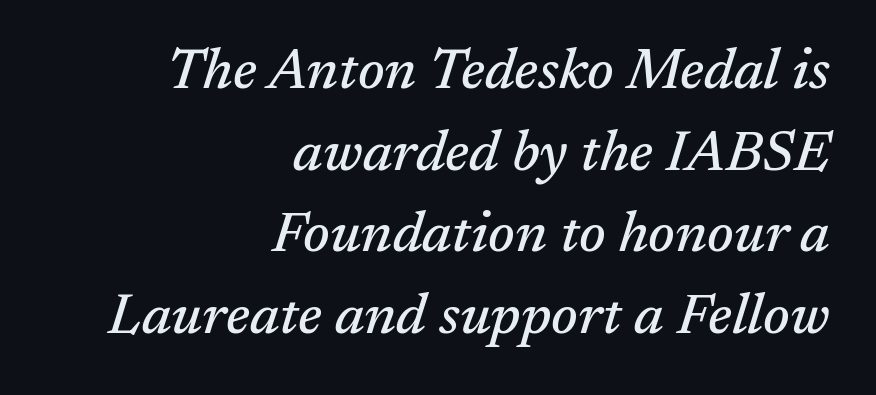
{"serif": "yes", "italic": "yes", "lean": "right", "slant_degrees": 17, "width": "normal", "stroke_contrast": "medium", "x_height": "medium", "monospaced": "no", "underline": "no", "align": "right", "line_spacing": "normal", "line_spacing_ratio": 1.43, "letter_spacing": "normal", "letter_spacing_em": 0.0, "glyph_px": 57}
